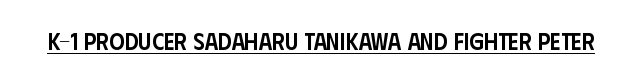
Designer's note — italics off, roman on. The horizontal fit of the characters is conventional and even. Is there an underline? Yes — a line sits under the letters. The characters look somewhat weighty, a semibold short of true bold.
